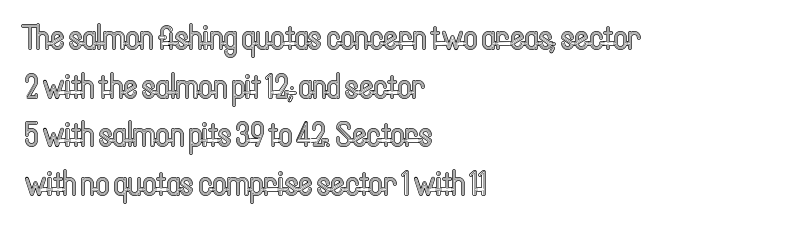
These lines keep a tight, regular rhythm from letter to letter. The letters stand straight up with perfectly vertical stems. Letters rest on an invisible, unmarked baseline. Do the characters align in a grid? No, the font is proportional. Compared with typical paragraphs, the rows here are spaced about the same.
